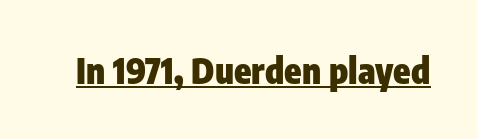
The image shows 35 px heavy, condensed sans-serif type, upright; set normal letter spacing, underlined; low stroke contrast and a medium x-height.
